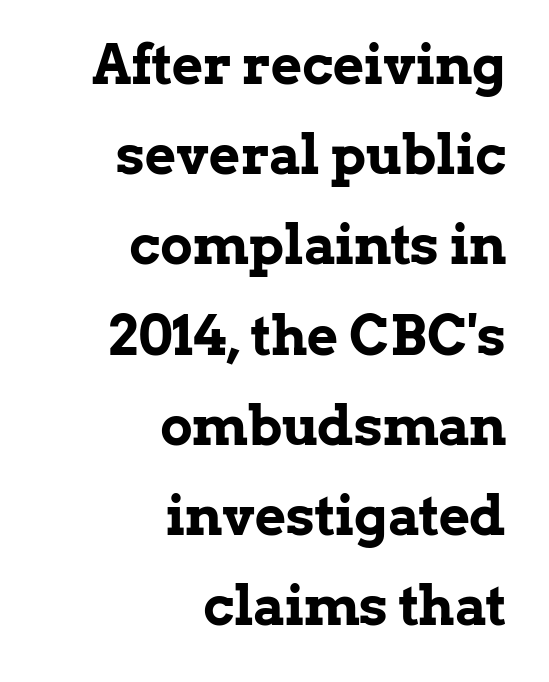
Weight: bold. A serif font was chosen for this passage. This rendering uses right alignment, leaving the left contour irregular. The block of text has a typical density, with ordinary space between rows. Is this a fixed-width face? No — the glyphs have proportional, varying widths. Lines of text with bare space underneath.
